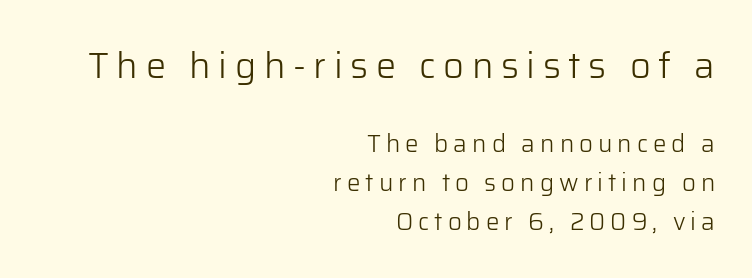
Q: Is the text bold? A: No.
Q: Is the text italic (slanted)? A: No, it is upright.
Q: Is the typeface a serif or a sans-serif typeface? A: Sans-serif.
Q: Is the text underlined? A: No.
Q: How is the paragraph aligned? A: Right-aligned.
Q: Is the spacing between letters normal or unusually wide? A: Unusually wide.
Q: Is the spacing between lines tight, normal or loose? A: Normal.
Q: Which block of text is set in a larger size, the first (top) or the second (bottom)? A: The first (top) one.
Q: Width (condensed, normal, or wide)? A: Normal.
Q: Stroke contrast? A: Low.
Q: x-height? A: Medium.
Q: Monospaced? A: No.
